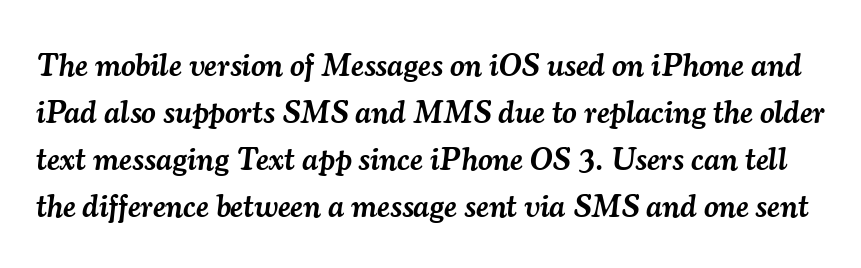
Q: Is the text bold? A: Semi-bold.
Q: Is the text italic (slanted)? A: Yes, it leans right by about 7 degrees.
Q: Is the typeface a serif or a sans-serif typeface? A: Serif.
Q: Is the text underlined? A: No.
Q: Is the spacing between letters normal or unusually wide? A: Normal.
Q: Is the spacing between lines tight, normal or loose? A: Normal.
Q: Width (condensed, normal, or wide)? A: Normal.
Q: Stroke contrast? A: Medium.
Q: x-height? A: Small.
Q: Monospaced? A: No.
